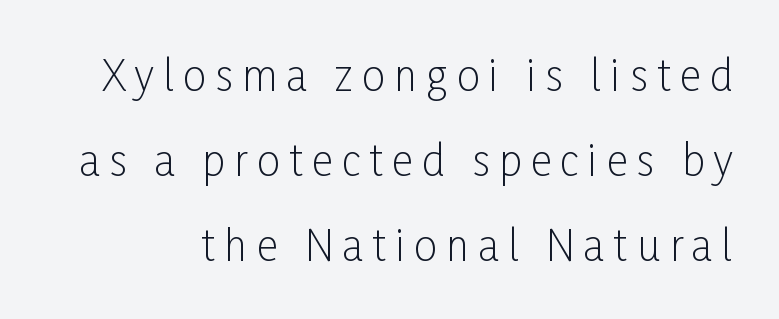
The image shows 41 px light, condensed sans-serif type, upright; set loose line spacing (2.07x), unusually wide letter spacing (+0.23 em), not underlined; low stroke contrast and a medium x-height.
